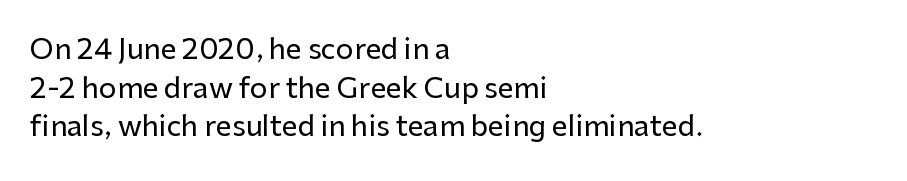
Leftover space on each line is placed entirely after the last word. Grotesque or geometric, the face here clearly has no serifs. Notice how the stems are strictly vertical — no italics here. The gap between lines stays unmarked. The face used here is proportionally spaced, like ordinary book or web type. The vertical gap from one line to the next is medium.
